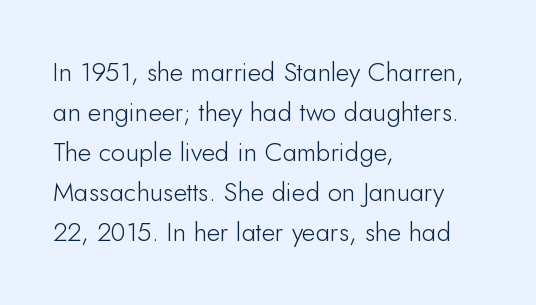
{"italic": "no", "bold": "no", "underline": "no", "align": "left", "line_spacing": "normal", "line_spacing_ratio": 1.54, "letter_spacing": "normal", "letter_spacing_em": 0.0, "glyph_px": 26}
